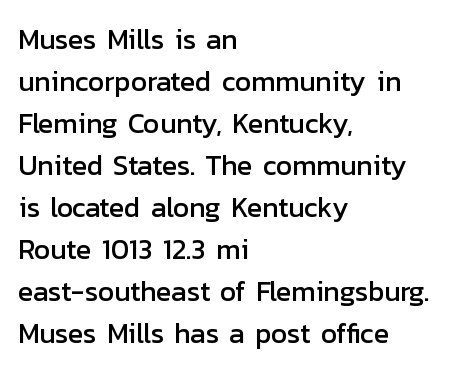
This is sans-serif lettering, the kind often seen on screens and signage. Summary of vertical rhythm: regular, with standard interline spacing. Note the varied advance widths — an 'i' is clearly narrower than an 'm'. Students, note that the glyphs here touch the page at normal intervals. No italicization has been applied; the sample stays upright.
